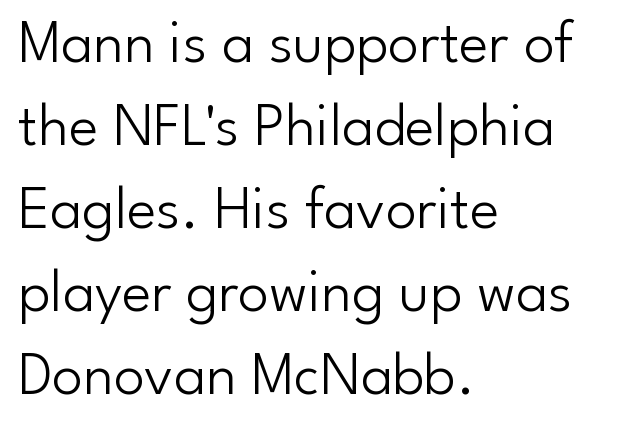
The image shows 62 px light sans-serif type, upright; set left-aligned, normal line spacing (1.34x), normal letter spacing, not underlined; low stroke contrast and a small x-height.
